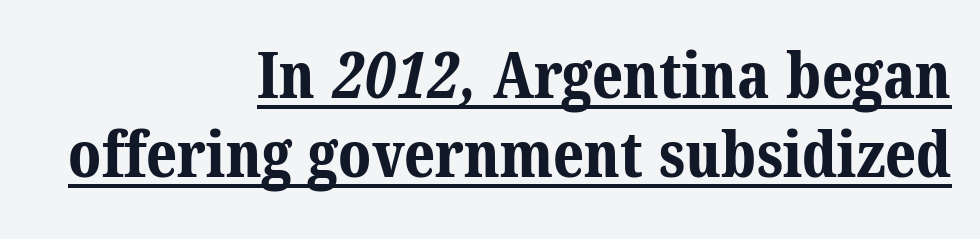
Q: Is the text bold? A: Yes.
Q: Is the typeface a serif or a sans-serif typeface? A: Serif.
Q: Is the text underlined? A: Yes.
Q: How is the paragraph aligned? A: Right-aligned.
Q: Is the spacing between letters normal or unusually wide? A: Normal.
Q: Width (condensed, normal, or wide)? A: Normal.
Q: Stroke contrast? A: Medium.
Q: x-height? A: Medium.
Q: Monospaced? A: No.
